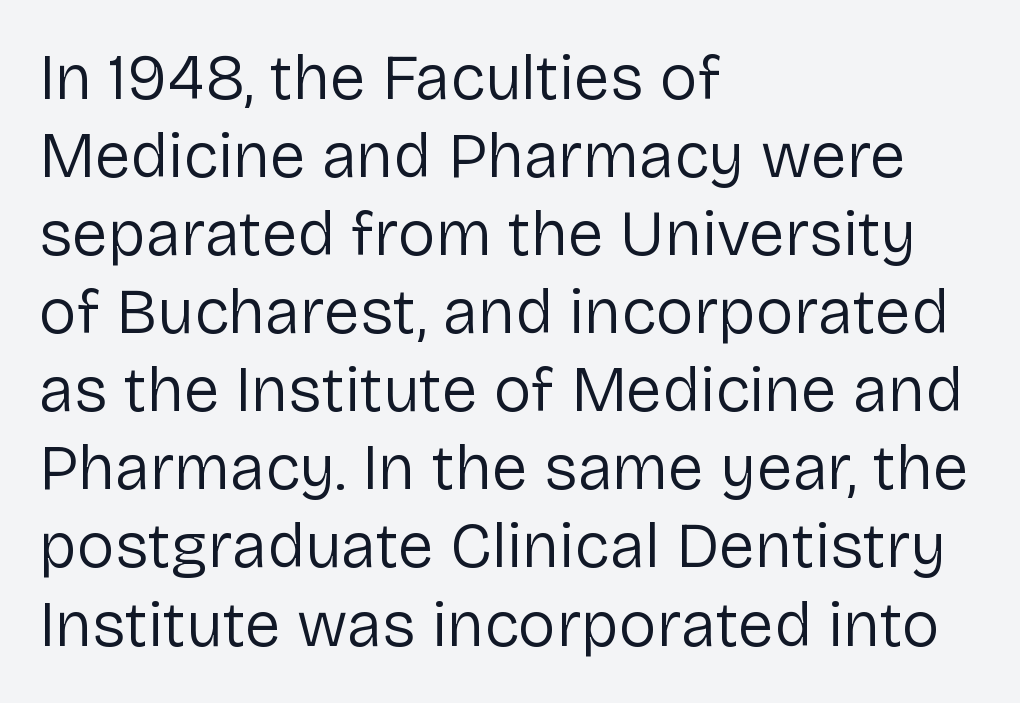
{"serif": "no", "italic": "no", "bold": "no", "weight": "regular", "width": "normal", "stroke_contrast": "low", "x_height": "medium", "monospaced": "no", "underline": "no", "align": "left", "line_spacing_ratio": 1.22, "letter_spacing": "normal", "letter_spacing_em": 0.0, "glyph_px": 64}
